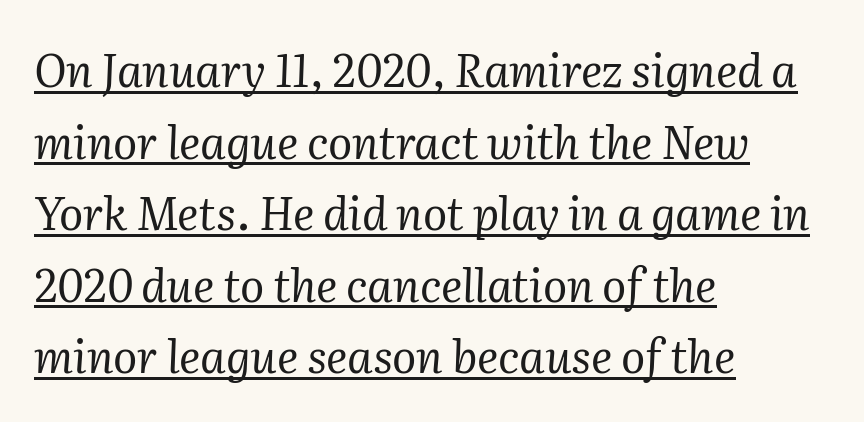
{"serif": "yes", "italic": "yes", "lean": "right", "slant_degrees": 2, "bold": "no", "weight": "regular", "width": "normal", "stroke_contrast": "medium", "x_height": "medium", "monospaced": "no", "underline": "yes", "align": "left", "line_spacing": "normal", "line_spacing_ratio": 1.59, "letter_spacing": "normal", "letter_spacing_em": 0.0, "glyph_px": 45}
